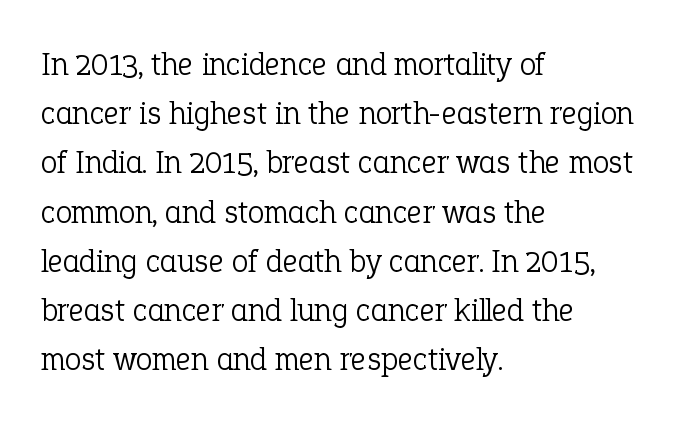
Successive baselines arrive at the customary interval. In terms of posture, this sample is upright. Line beginnings align vertically; line endings do not. The letters look calm and open, with moderate or lighter stems. The designer went with a serif here, giving each stem small feet.
